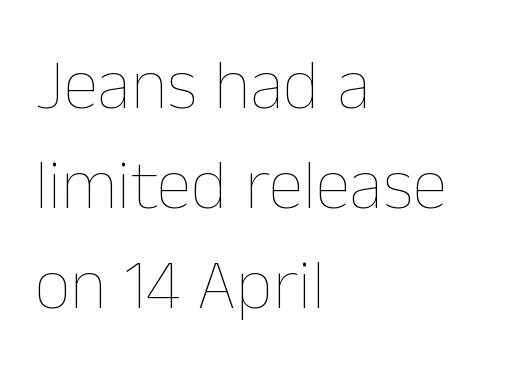
{"italic": "no", "bold": "no", "weight": "thin", "width": "normal", "stroke_contrast": "low", "x_height": "medium", "monospaced": "no", "underline": "no", "align": "left", "line_spacing": "normal", "line_spacing_ratio": 1.41, "letter_spacing": "normal", "letter_spacing_em": 0.0, "glyph_px": 71}
